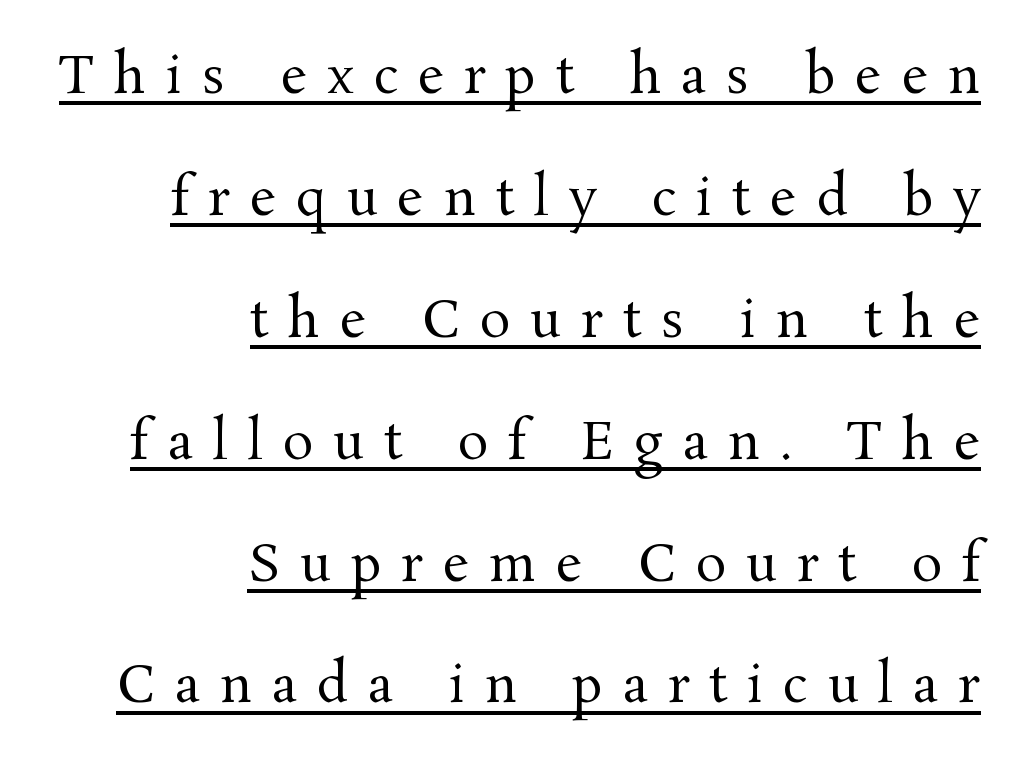
The image shows 51 px regular-weight serif type, upright; set right-aligned, loose line spacing (2.39x), unusually wide letter spacing (+0.39 em), underlined; medium stroke contrast and a medium x-height.
